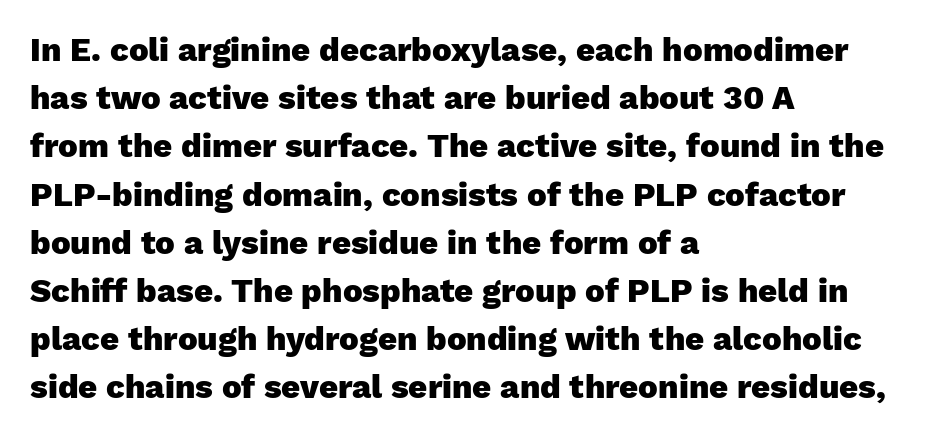
Students, note that the glyphs here touch the page at normal intervals. Unlike italic type, these characters show no tilt at all. Is this a fixed-width face? No — the glyphs have proportional, varying widths. The typeface chosen for these lines omits serifs.
